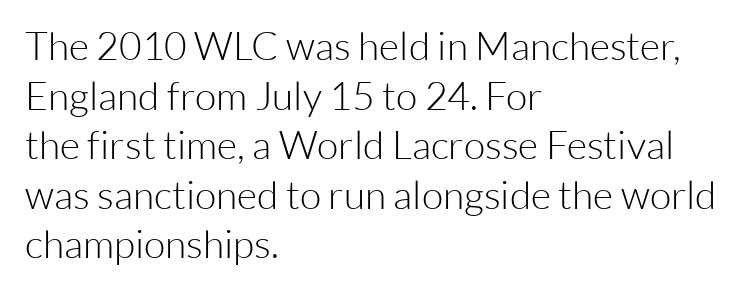
{"serif": "no", "italic": "no", "bold": "no", "weight": "light", "width": "normal", "stroke_contrast": "low", "x_height": "medium", "monospaced": "no", "underline": "no", "align": "left", "line_spacing": "normal", "line_spacing_ratio": 1.27, "letter_spacing": "normal", "letter_spacing_em": 0.0, "glyph_px": 39}
